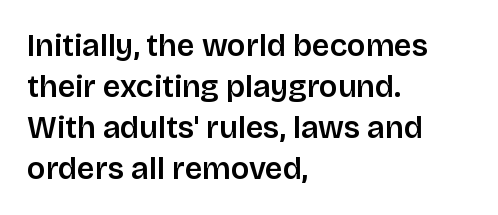
{"serif": "no", "italic": "no", "bold": "semi", "weight": "semibold", "width": "normal", "stroke_contrast": "low", "x_height": "large", "monospaced": "no", "underline": "no", "align": "left", "line_spacing": "normal", "line_spacing_ratio": 1.32, "letter_spacing": "normal", "letter_spacing_em": 0.0, "glyph_px": 31}
